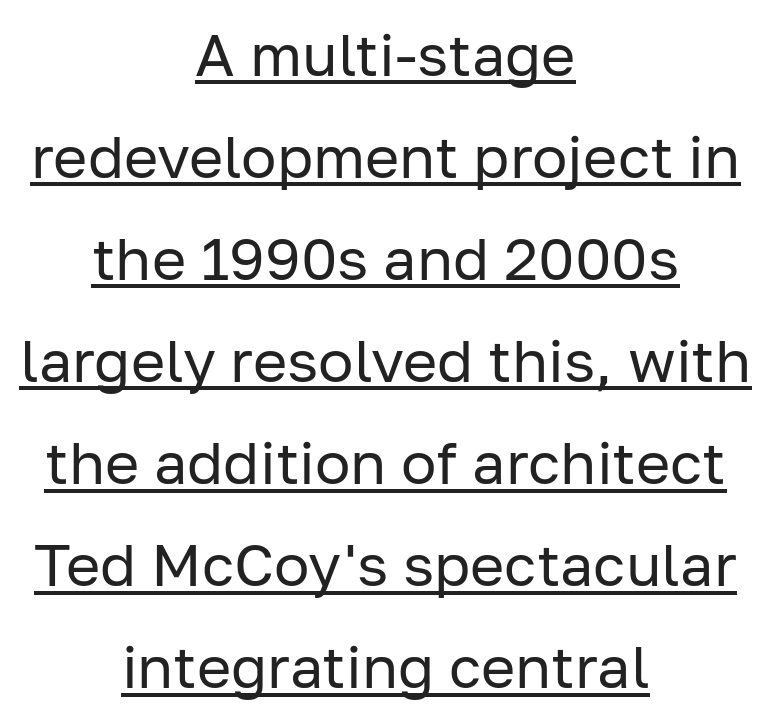
The image shows 59 px regular-weight sans-serif type, upright; set centered, line spacing 1.73x, normal letter spacing, underlined; low stroke contrast and a medium x-height.
